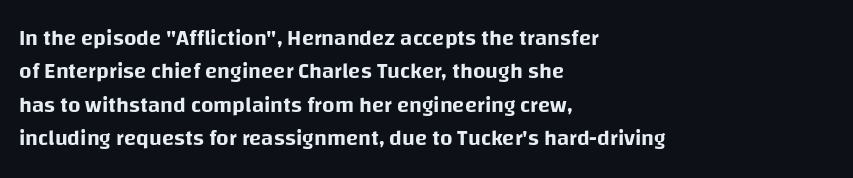
Regarding leading, the lines here are spaced in the standard way. The typography opts for an upright posture over an oblique one. Caption: multi-line text, flush left, ragged right. Nothing unusual about the tracking: characters are spaced as the font intends.
